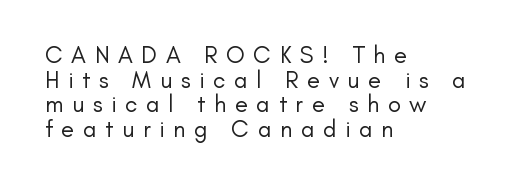
{"italic": "no", "bold": "no", "underline": "no", "align": "left", "line_spacing": "tight", "line_spacing_ratio": 1.03, "letter_spacing": "wide", "letter_spacing_em": 0.36, "glyph_px": 24}
